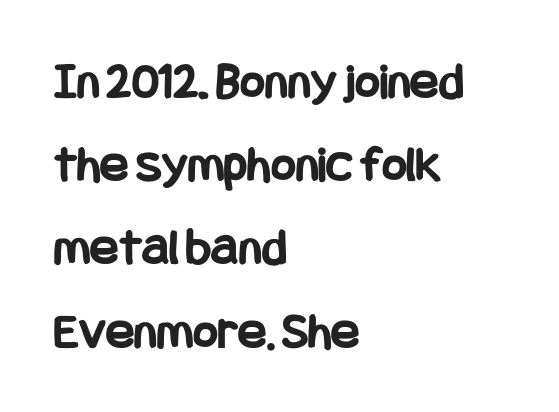
Q: Is the text bold? A: Yes.
Q: Is the text italic (slanted)? A: No, it is upright.
Q: Is the typeface a serif or a sans-serif typeface? A: Sans-serif.
Q: Is the text underlined? A: No.
Q: How is the paragraph aligned? A: Left-aligned.
Q: Is the spacing between letters normal or unusually wide? A: Normal.
Q: Is the spacing between lines tight, normal or loose? A: Normal.
Q: Width (condensed, normal, or wide)? A: Condensed.
Q: Stroke contrast? A: Low.
Q: x-height? A: Large.
